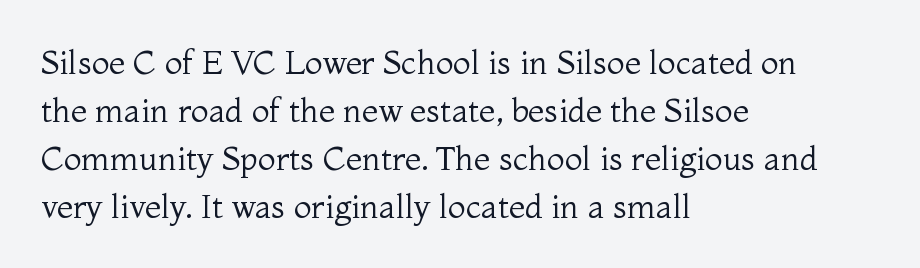
{"serif": "yes", "italic": "no", "bold": "no", "weight": "regular", "width": "normal", "stroke_contrast": "medium", "x_height": "medium", "monospaced": "no", "underline": "no", "align": "left", "line_spacing": "normal", "line_spacing_ratio": 1.45, "letter_spacing": "normal", "letter_spacing_em": 0.0, "glyph_px": 33}
